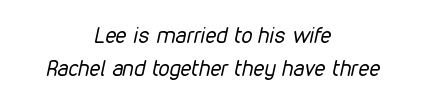
{"italic": "yes", "lean": "right", "slant_degrees": 12, "bold": "no", "underline": "no", "align": "center", "line_spacing": "normal", "line_spacing_ratio": 1.48, "letter_spacing": "normal", "letter_spacing_em": 0.0, "glyph_px": 22}
